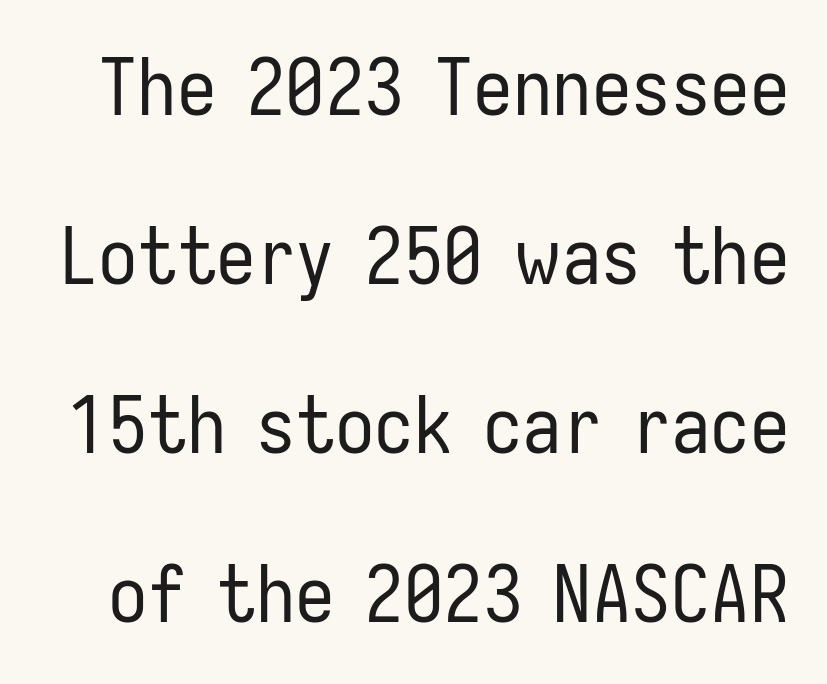
Q: Is the text bold? A: No.
Q: Is the text italic (slanted)? A: No, it is upright.
Q: Is the typeface a serif or a sans-serif typeface? A: Sans-serif.
Q: Is the text underlined? A: No.
Q: Is the spacing between letters normal or unusually wide? A: Normal.
Q: Is the spacing between lines tight, normal or loose? A: Loose.
Q: Width (condensed, normal, or wide)? A: Condensed.
Q: Stroke contrast? A: Low.
Q: x-height? A: Medium.
Q: Monospaced? A: No.
